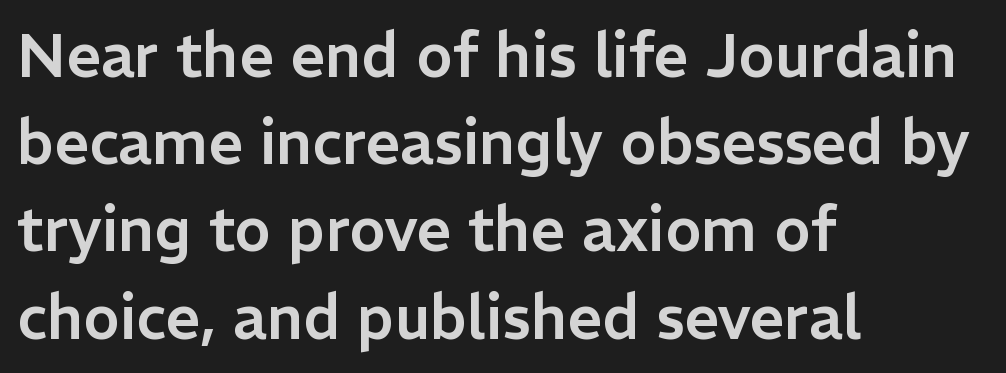
{"serif": "no", "italic": "no", "width": "normal", "stroke_contrast": "low", "x_height": "medium", "monospaced": "no", "underline": "no", "align": "left", "line_spacing": "normal", "line_spacing_ratio": 1.43, "letter_spacing": "normal", "letter_spacing_em": 0.0, "glyph_px": 61}
